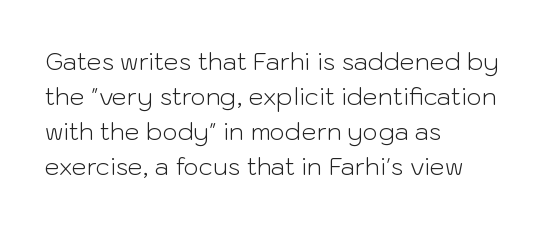
The image shows 24 px text type, upright; set left-aligned, normal line spacing (1.46x), normal letter spacing, not underlined.
